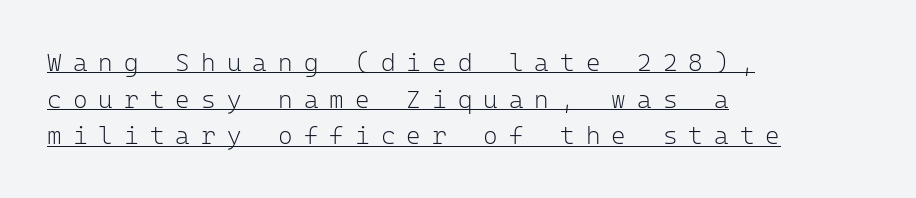
Q: Is the text bold? A: No.
Q: Is the text italic (slanted)? A: No, it is upright.
Q: Is the text underlined? A: Yes.
Q: How is the paragraph aligned? A: Left-aligned.
Q: Is the spacing between letters normal or unusually wide? A: Unusually wide.
Q: Is the spacing between lines tight, normal or loose? A: Normal.
